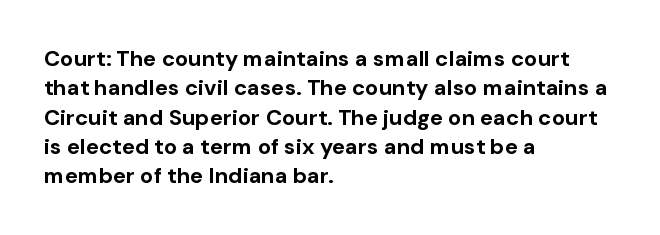
{"italic": "no", "bold": "yes", "underline": "no", "align": "left", "line_spacing": "normal", "line_spacing_ratio": 1.33, "letter_spacing": "normal", "letter_spacing_em": 0.0, "glyph_px": 22}
